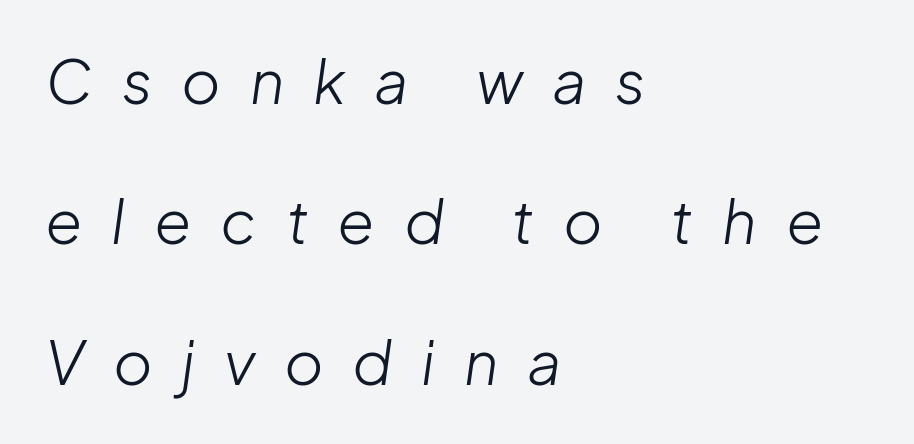
{"italic": "yes", "lean": "right", "slant_degrees": 8, "bold": "no", "weight": "light", "width": "normal", "stroke_contrast": "low", "x_height": "medium", "monospaced": "no", "underline": "no", "align": "left", "line_spacing": "loose", "line_spacing_ratio": 2.34, "letter_spacing": "wide", "letter_spacing_em": 0.48, "glyph_px": 60}
